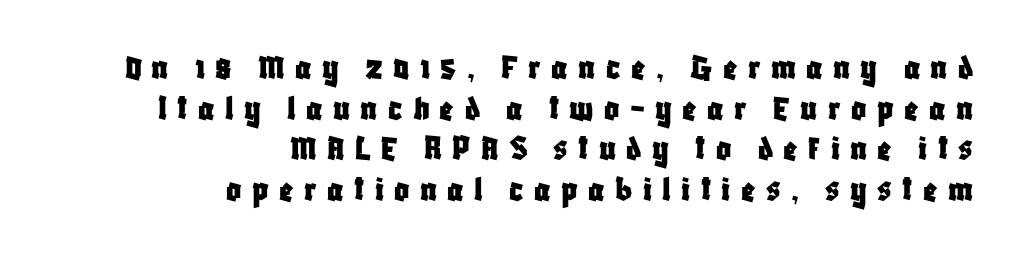
You can tell from the bare stems that sans-serif type was used. These lines huddle together more closely than default settings would place them. Rule under the text: the space is simply empty. These lines have a slow, spaced-out rhythm from letter to letter. Varying glyph widths throughout — classic text-font behaviour.
